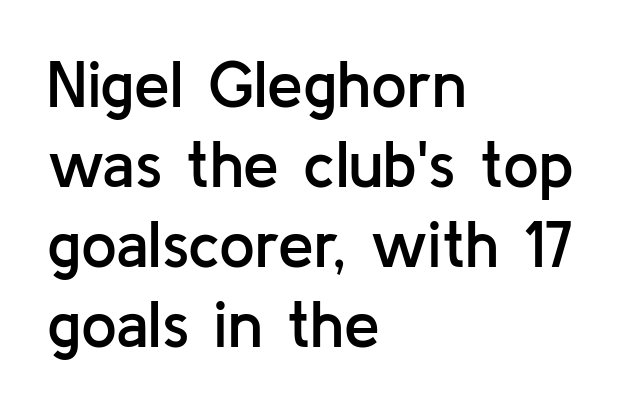
{"serif": "no", "italic": "no", "bold": "semi", "weight": "semibold", "width": "normal", "stroke_contrast": "low", "x_height": "medium", "monospaced": "no", "underline": "no", "align": "left", "line_spacing": "normal", "line_spacing_ratio": 1.25, "letter_spacing": "normal", "letter_spacing_em": 0.0, "glyph_px": 64}
